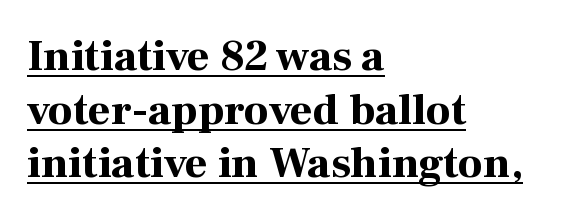
The image shows 44 px bold serif type, upright; set left-aligned, line spacing 1.22x, normal letter spacing, underlined; high stroke contrast and a medium x-height.
